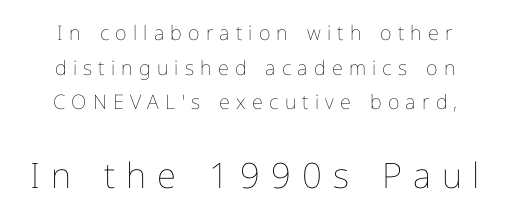
Line starts and ends both wander, symmetrically. No word sits above an underline. The type sits square on the baseline with zero lean. Someone cranked the tracking dial way up on this one. Looks like regular typesetting: each glyph gets only the width it needs. The letters look calm and open, with moderate or lighter stems.
